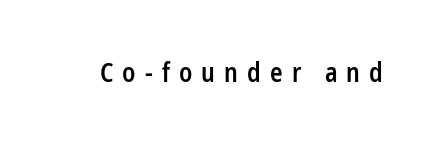
{"italic": "no", "bold": "semi", "underline": "no", "letter_spacing": "wide", "letter_spacing_em": 0.35, "glyph_px": 26}
